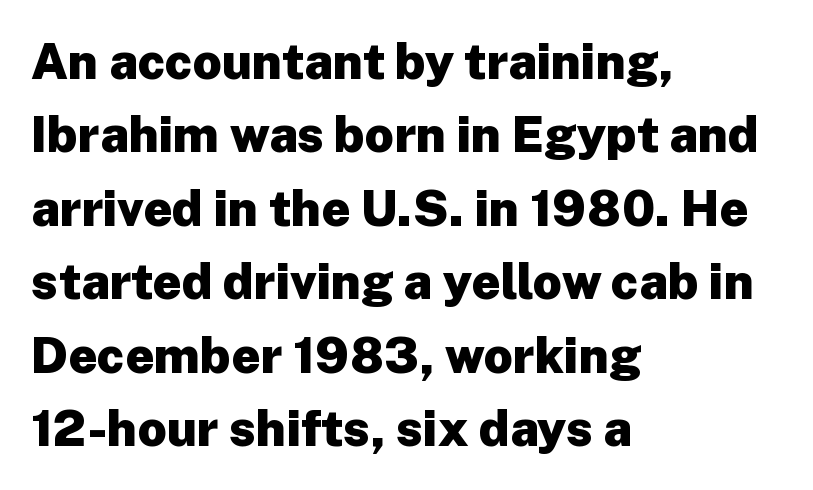
The image shows 50 px heavy sans-serif type, upright; set left-aligned, normal line spacing (1.47x), normal letter spacing, not underlined; low stroke contrast and a medium x-height.
